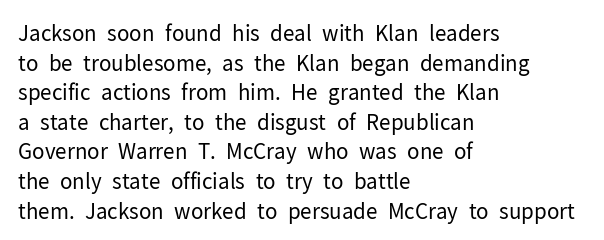
The image shows 21 px text type, upright; set left-aligned, normal line spacing (1.41x), normal letter spacing, not underlined.
